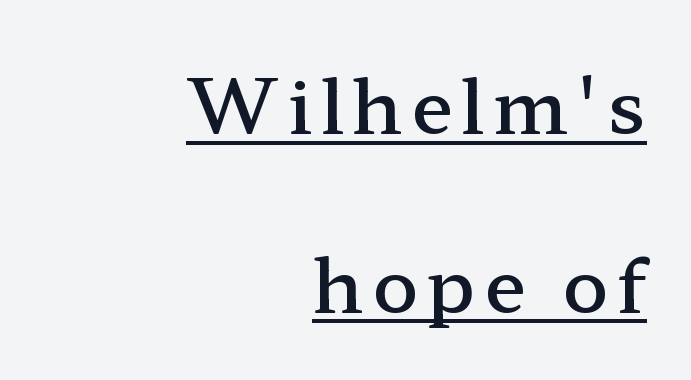
{"serif": "yes", "italic": "no", "bold": "semi", "weight": "semibold", "width": "wide", "stroke_contrast": "low", "x_height": "medium", "monospaced": "no", "underline": "yes", "align": "right", "line_spacing": "loose", "line_spacing_ratio": 2.35, "glyph_px": 76}
